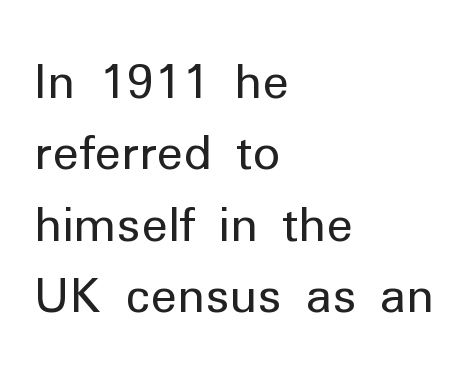
Q: Is the text bold? A: No.
Q: Is the text italic (slanted)? A: No, it is upright.
Q: Is the typeface a serif or a sans-serif typeface? A: Sans-serif.
Q: Is the text underlined? A: No.
Q: How is the paragraph aligned? A: Left-aligned.
Q: Is the spacing between letters normal or unusually wide? A: Normal.
Q: Is the spacing between lines tight, normal or loose? A: Normal.
Q: Width (condensed, normal, or wide)? A: Normal.
Q: Stroke contrast? A: Low.
Q: x-height? A: Medium.
Q: Monospaced? A: No.
